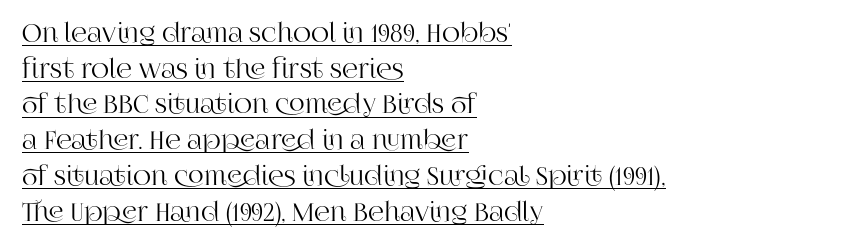
{"italic": "no", "underline": "yes", "align": "left", "line_spacing": "normal", "line_spacing_ratio": 1.43, "letter_spacing": "normal", "letter_spacing_em": 0.0, "glyph_px": 25}
